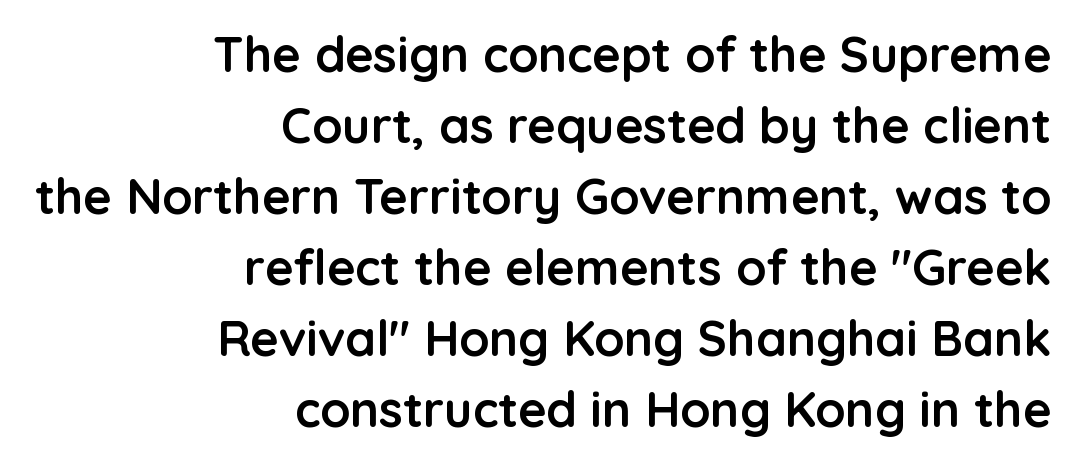
{"serif": "no", "italic": "no", "bold": "yes", "weight": "semibold", "width": "normal", "stroke_contrast": "low", "x_height": "medium", "monospaced": "no", "underline": "no", "align": "right", "line_spacing": "normal", "line_spacing_ratio": 1.45, "letter_spacing": "normal", "letter_spacing_em": 0.0, "glyph_px": 49}
